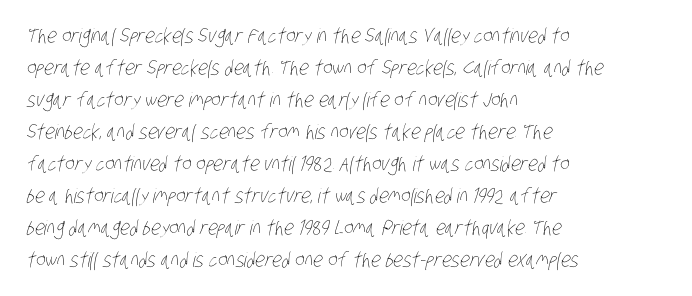
{"bold": "no", "underline": "no", "align": "left", "line_spacing": "normal", "line_spacing_ratio": 1.6, "letter_spacing": "normal", "letter_spacing_em": 0.0, "glyph_px": 20}
